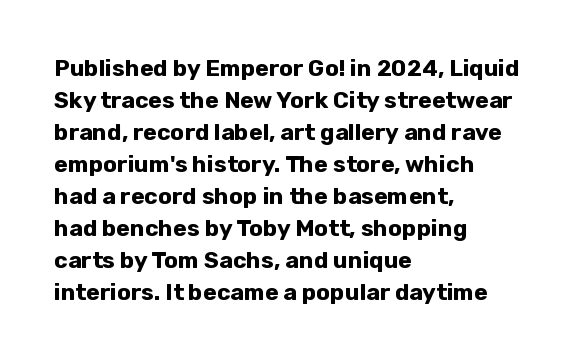
The image shows 23 px bold type, upright; set left-aligned, normal line spacing (1.39x), normal letter spacing, not underlined.
